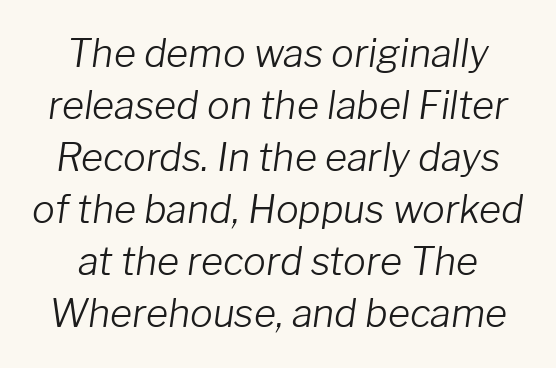
{"italic": "yes", "lean": "right", "slant_degrees": 8, "bold": "no", "weight": "light", "width": "normal", "stroke_contrast": "low", "x_height": "medium", "monospaced": "no", "underline": "no", "align": "center", "line_spacing": "normal", "line_spacing_ratio": 1.37, "letter_spacing": "normal", "letter_spacing_em": 0.0, "glyph_px": 38}
